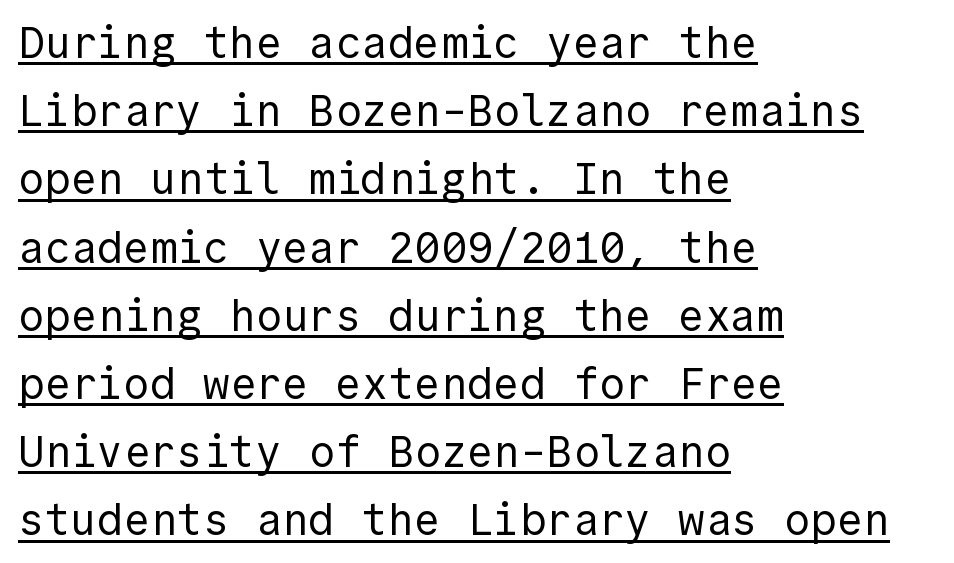
If you drew a line through each stem, it would be perfectly vertical. Every row of glyphs begins at an identical x-position on the left. There is no visible air inserted between adjacent glyphs. Compared with a typical body face, this is equally light or lighter still. Beneath each row of characters lies a ruled line. Note: no serifs on the glyphs.
